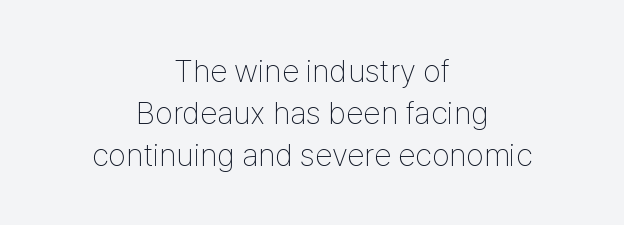
Q: Is the text bold? A: No.
Q: Is the text italic (slanted)? A: No, it is upright.
Q: Is the typeface a serif or a sans-serif typeface? A: Sans-serif.
Q: Is the text underlined? A: No.
Q: How is the paragraph aligned? A: Centered.
Q: Is the spacing between letters normal or unusually wide? A: Normal.
Q: Is the spacing between lines tight, normal or loose? A: Normal.
Q: Width (condensed, normal, or wide)? A: Condensed.
Q: Stroke contrast? A: Low.
Q: x-height? A: Medium.
Q: Monospaced? A: No.
